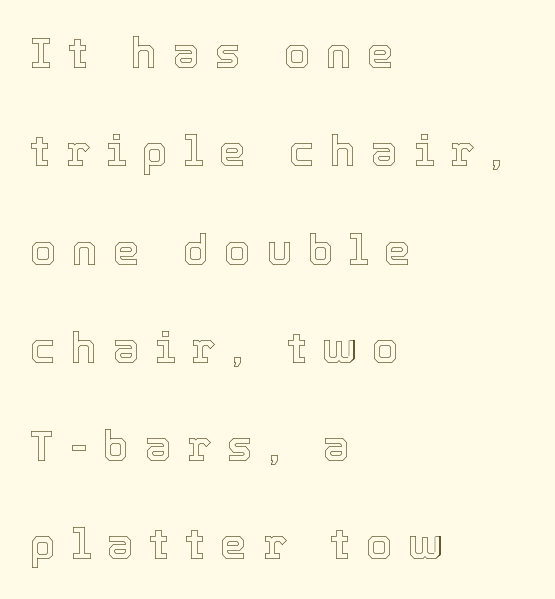
Teacher's note: observe the even left margin — that is flush-left alignment. The rendering uses a large line-height, opening up the rows. A roman cut, with each character standing at attention. Nobody drew a line under any word here. Do the characters align in a grid? No, the font is proportional.
